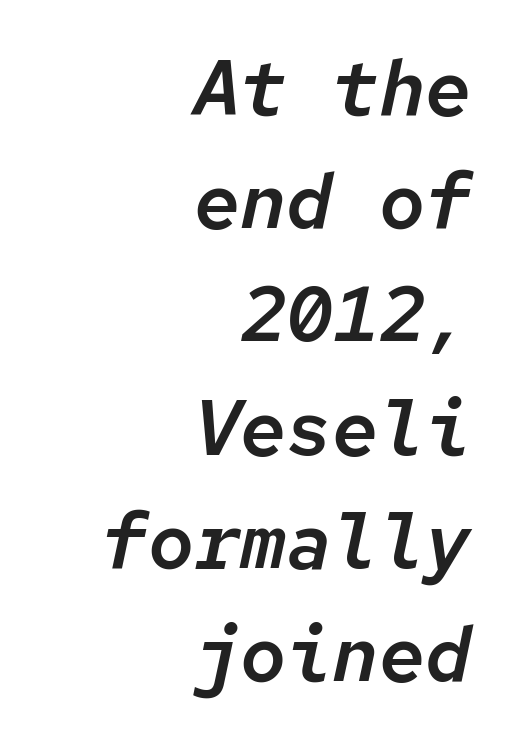
Q: Is the text italic (slanted)? A: Yes, it leans right by about 12 degrees.
Q: Is the text underlined? A: No.
Q: How is the paragraph aligned? A: Right-aligned.
Q: Is the spacing between letters normal or unusually wide? A: Normal.
Q: Is the spacing between lines tight, normal or loose? A: Normal.
Q: Width (condensed, normal, or wide)? A: Normal.
Q: Stroke contrast? A: Low.
Q: x-height? A: Medium.
Q: Monospaced? A: Yes.
